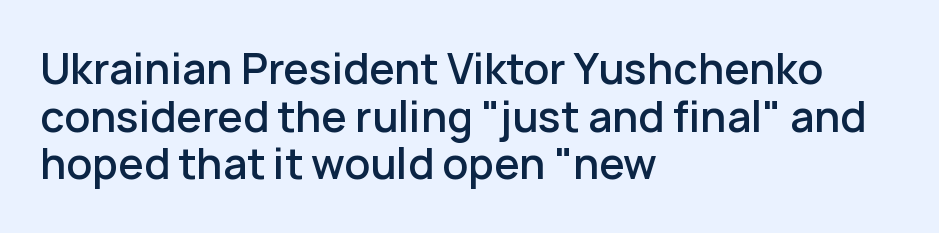
Q: Is the text bold? A: Semi-bold.
Q: Is the text italic (slanted)? A: No, it is upright.
Q: Is the typeface a serif or a sans-serif typeface? A: Sans-serif.
Q: Is the text underlined? A: No.
Q: How is the paragraph aligned? A: Left-aligned.
Q: Is the spacing between letters normal or unusually wide? A: Normal.
Q: Width (condensed, normal, or wide)? A: Normal.
Q: Stroke contrast? A: Low.
Q: x-height? A: Medium.
Q: Monospaced? A: No.
